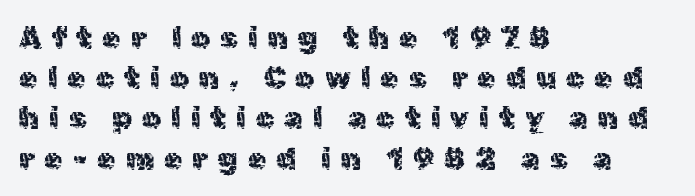
The image shows 30 px regular-weight sans-serif type, upright; set left-aligned, normal line spacing (1.34x), unusually wide letter spacing (+0.33 em), not underlined; a medium x-height.
